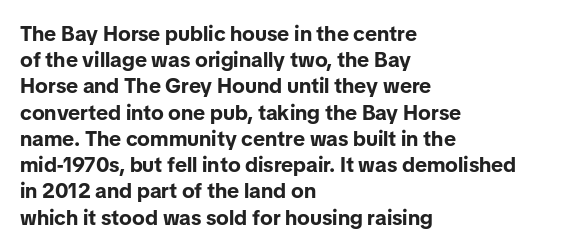
{"italic": "no", "bold": "yes", "underline": "no", "align": "left", "line_spacing": "normal", "line_spacing_ratio": 1.25, "letter_spacing": "normal", "letter_spacing_em": 0.0, "glyph_px": 21}
